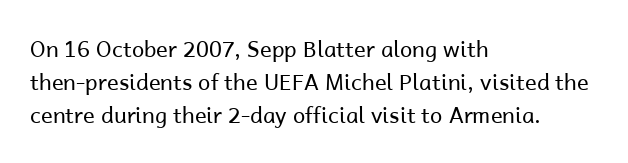
{"italic": "no", "bold": "no", "underline": "no", "align": "left", "line_spacing": "normal", "line_spacing_ratio": 1.51, "letter_spacing": "normal", "letter_spacing_em": 0.0, "glyph_px": 22}
